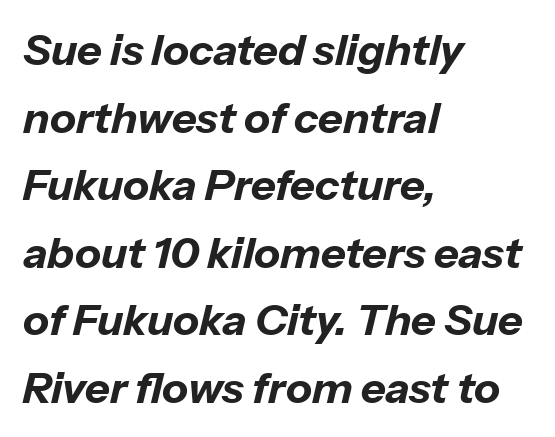
These lines sit exactly where default settings would place them. Note the varied advance widths — an 'i' is clearly narrower than an 'm'. Nobody drew a line under any word here. Every character sits at an angle, as italics do. The lines in this sample share a left origin and differ only in where they stop.
